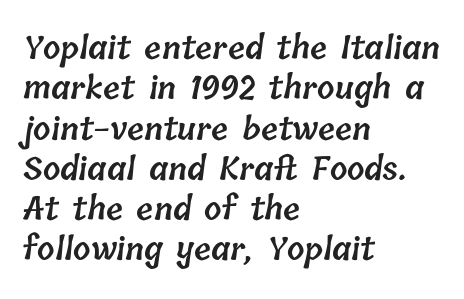
{"bold": "semi", "weight": "semibold", "width": "normal", "stroke_contrast": "low", "x_height": "medium", "monospaced": "no", "underline": "no", "align": "left", "line_spacing": "normal", "line_spacing_ratio": 1.3, "letter_spacing": "normal", "letter_spacing_em": 0.0, "glyph_px": 31}
